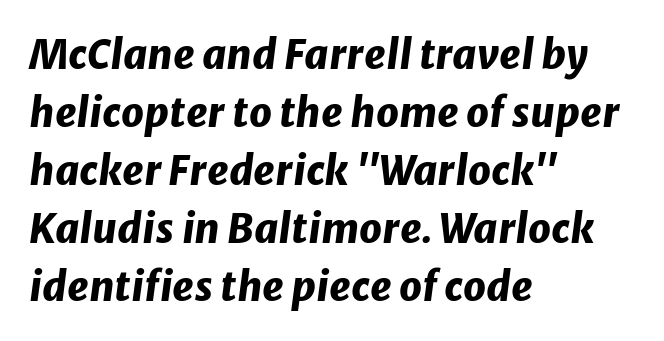
The baseline area is clear. Think of a printed novel: that variable character pitch is what you see here. A dark, heavy texture on the line: the type is bold. The tracking reads as untouched default to a designer's eye. These lines sit exactly where default settings would place them.
